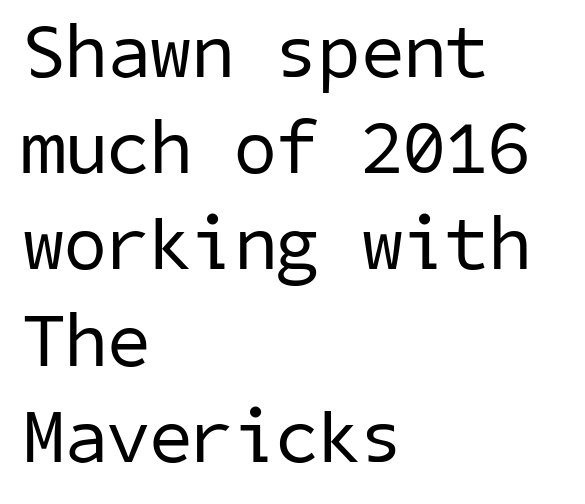
These lines keep a tight, regular rhythm from letter to letter. Nobody drew a line under any word here. This rendering employs a face without finishing strokes, i.e., a sans-serif. Horizontal bands of white between lines are of average thickness.
